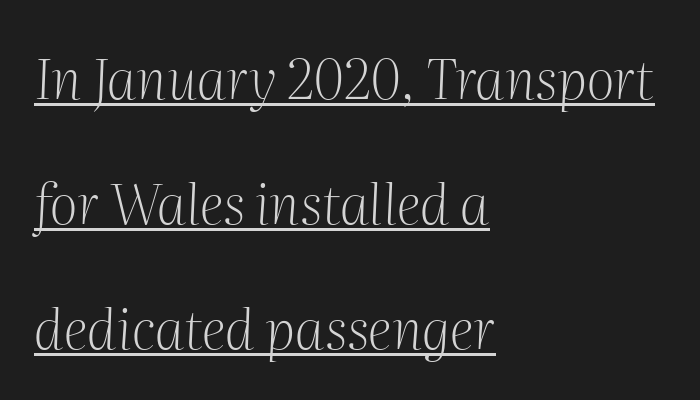
The image shows 55 px light serif type, italic (leaning right); set left-aligned, loose line spacing (2.27x), normal letter spacing, underlined; medium stroke contrast and a medium x-height.
